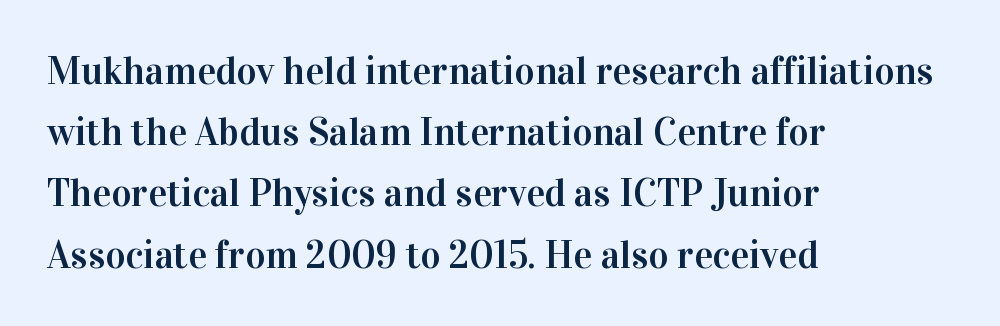
{"serif": "yes", "italic": "no", "width": "normal", "stroke_contrast": "high", "x_height": "medium", "monospaced": "no", "underline": "no", "align": "left", "line_spacing": "normal", "line_spacing_ratio": 1.57, "letter_spacing": "normal", "letter_spacing_em": 0.0, "glyph_px": 39}
